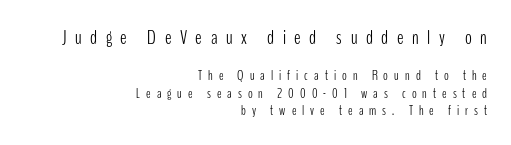
Is the letter spacing exaggerated? Yes — the characters are pushed far apart. Check under the words: just untouched page. Posture: upright roman. On a weight scale, this lands at 450 or below. Regular leading. Notice how the passage keeps a crisp vertical edge on the right only.
